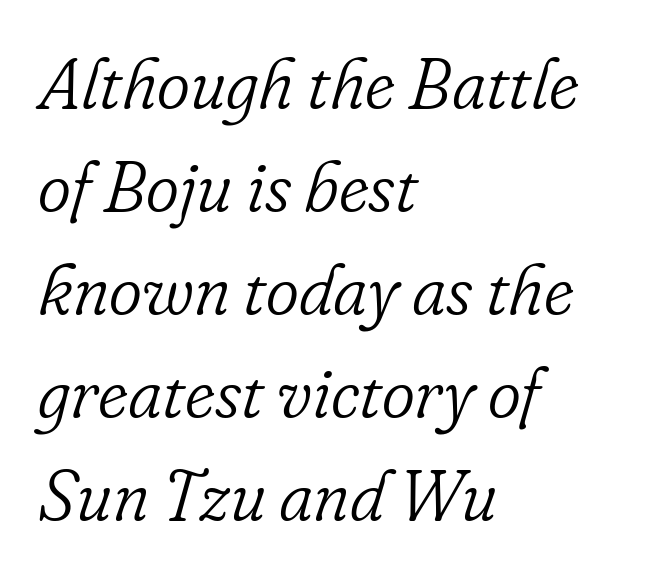
The image shows 71 px light serif type, italic (leaning right); set left-aligned, normal line spacing (1.45x), normal letter spacing, not underlined; low stroke contrast and a small x-height.
